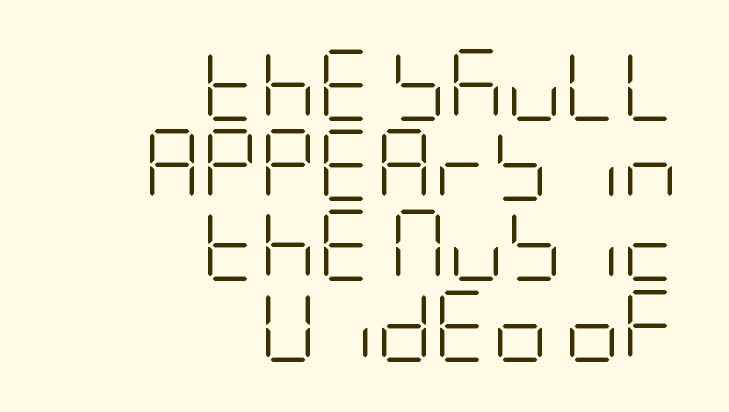
Q: Is the text bold? A: No.
Q: Is the text italic (slanted)? A: No, it is upright.
Q: Is the typeface a serif or a sans-serif typeface? A: Sans-serif.
Q: Is the text underlined? A: No.
Q: How is the paragraph aligned? A: Right-aligned.
Q: Is the spacing between letters normal or unusually wide? A: Normal.
Q: Is the spacing between lines tight, normal or loose? A: Tight.
Q: Width (condensed, normal, or wide)? A: Condensed.
Q: Stroke contrast? A: Low.
Q: x-height? A: Large.
